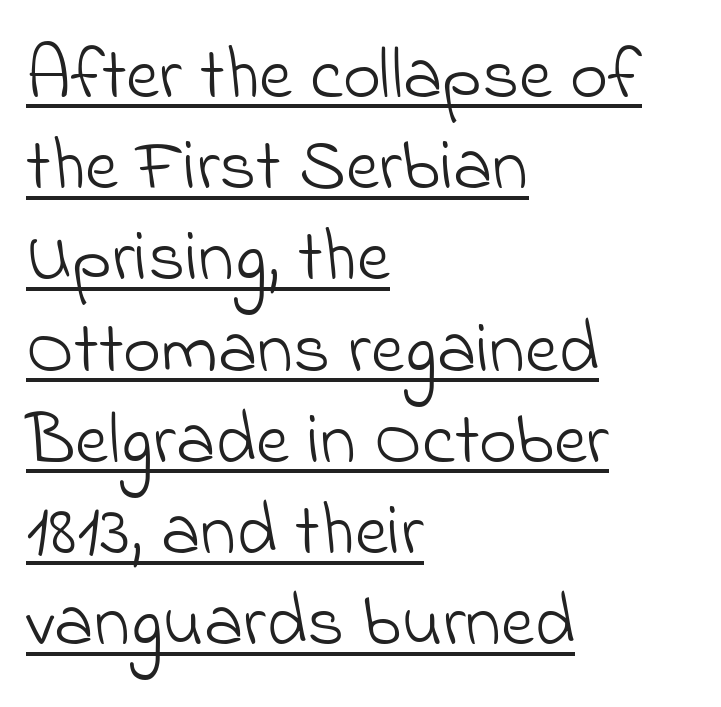
Q: Is the text bold? A: No.
Q: Is the typeface a serif or a sans-serif typeface? A: Sans-serif.
Q: Is the text underlined? A: Yes.
Q: How is the paragraph aligned? A: Left-aligned.
Q: Is the spacing between letters normal or unusually wide? A: Normal.
Q: Is the spacing between lines tight, normal or loose? A: Normal.
Q: Width (condensed, normal, or wide)? A: Normal.
Q: Stroke contrast? A: Low.
Q: x-height? A: Small.
Q: Monospaced? A: No.
